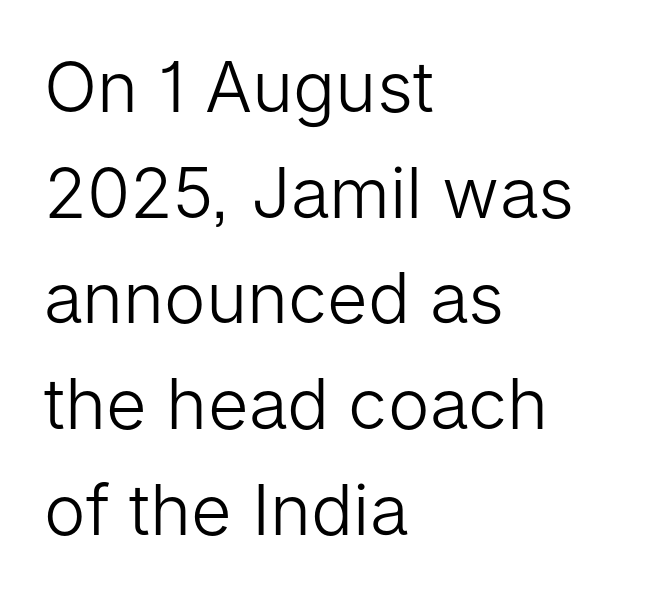
The leading is moderate, giving the passage an even texture. Varying glyph widths throughout — classic text-font behaviour. Decoration check: the copy has no underline. When letters stand straight like this, we call the style roman or upright. Weight: in the light-to-regular range. The letters sit at their default tracking, neither squeezed nor spread.
